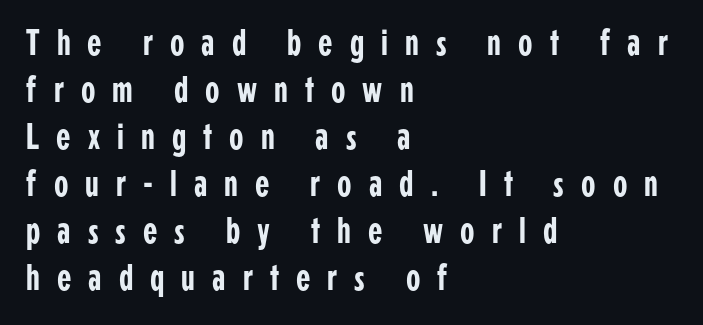
Q: Is the text italic (slanted)? A: No, it is upright.
Q: Is the typeface a serif or a sans-serif typeface? A: Sans-serif.
Q: Is the text underlined? A: No.
Q: How is the paragraph aligned? A: Left-aligned.
Q: Is the spacing between letters normal or unusually wide? A: Unusually wide.
Q: Is the spacing between lines tight, normal or loose? A: Normal.
Q: Width (condensed, normal, or wide)? A: Condensed.
Q: Stroke contrast? A: Low.
Q: x-height? A: Medium.
Q: Monospaced? A: No.
